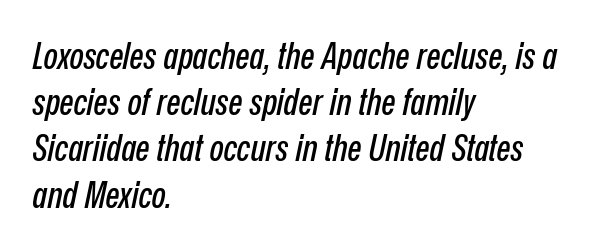
Q: Is the text italic (slanted)? A: Yes, it leans right by about 12 degrees.
Q: Is the text underlined? A: No.
Q: How is the paragraph aligned? A: Left-aligned.
Q: Is the spacing between letters normal or unusually wide? A: Normal.
Q: Is the spacing between lines tight, normal or loose? A: Normal.
Q: Width (condensed, normal, or wide)? A: Condensed.
Q: Stroke contrast? A: Low.
Q: x-height? A: Medium.
Q: Monospaced? A: No.
